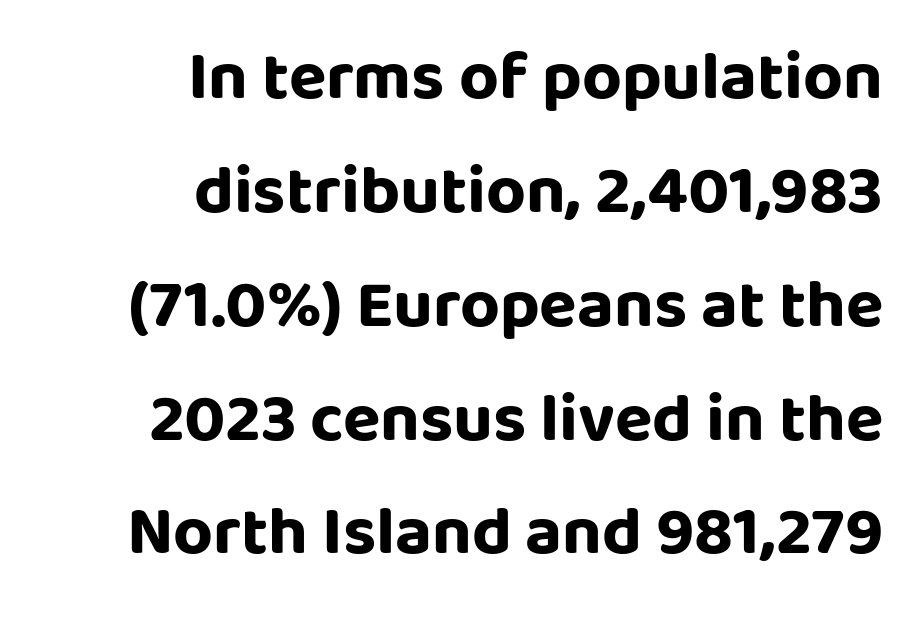
Q: Is the text bold? A: Yes.
Q: Is the text italic (slanted)? A: No, it is upright.
Q: Is the typeface a serif or a sans-serif typeface? A: Sans-serif.
Q: Is the text underlined? A: No.
Q: How is the paragraph aligned? A: Right-aligned.
Q: Is the spacing between letters normal or unusually wide? A: Normal.
Q: Is the spacing between lines tight, normal or loose? A: Normal.
Q: Width (condensed, normal, or wide)? A: Normal.
Q: Stroke contrast? A: Low.
Q: x-height? A: Large.
Q: Monospaced? A: No.
